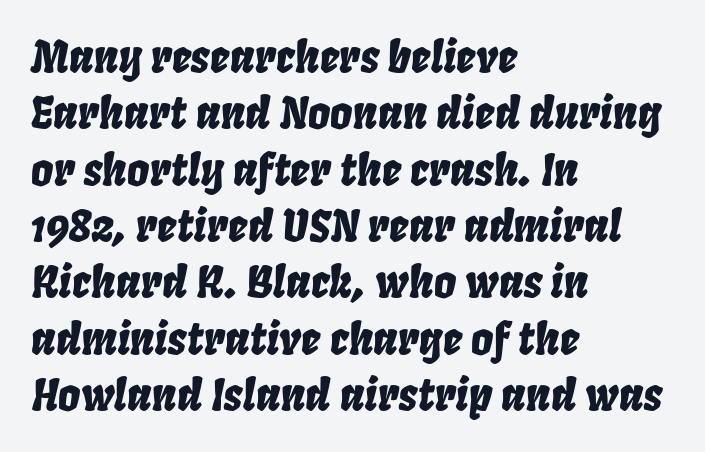
{"italic": "yes", "lean": "right", "slant_degrees": 8, "width": "condensed", "stroke_contrast": "low", "x_height": "large", "monospaced": "no", "underline": "no", "align": "left", "line_spacing": "normal", "line_spacing_ratio": 1.28, "letter_spacing": "normal", "letter_spacing_em": 0.0, "glyph_px": 44}
